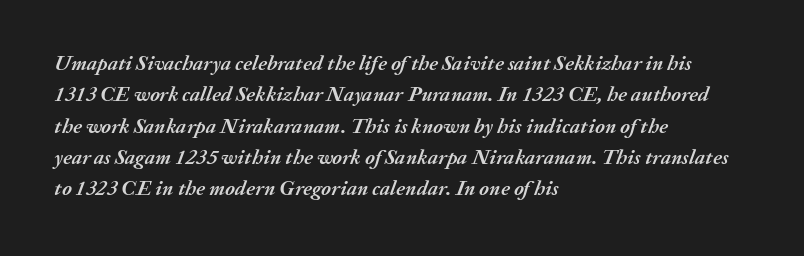
In CSS terms this would be text-align: left. Posture: slanted. Any mark beneath the type? The region is blank. Weight: bold. Between one letter and the next there's only the usual sliver of space.
